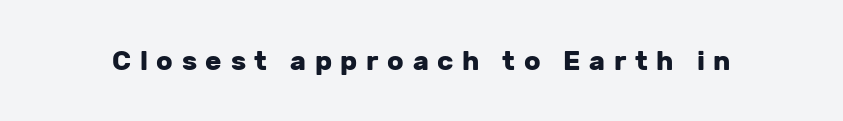
{"italic": "no", "bold": "yes", "underline": "no", "letter_spacing": "wide", "letter_spacing_em": 0.32, "glyph_px": 27}
